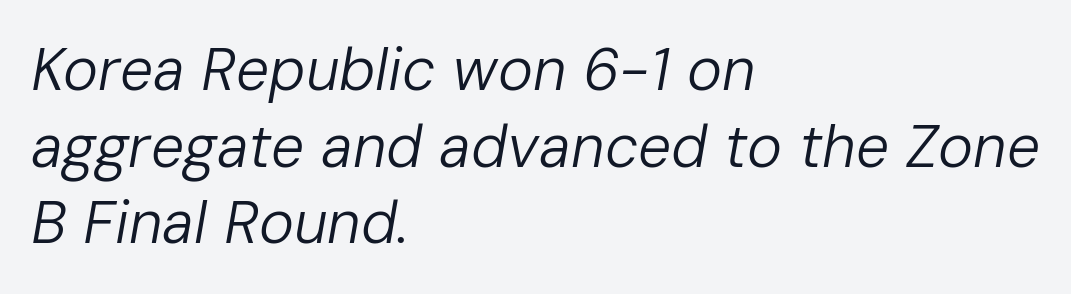
Q: Is the text bold? A: No.
Q: Is the text italic (slanted)? A: Yes, it leans right by about 10 degrees.
Q: Is the text underlined? A: No.
Q: How is the paragraph aligned? A: Left-aligned.
Q: Is the spacing between letters normal or unusually wide? A: Normal.
Q: Is the spacing between lines tight, normal or loose? A: Normal.
Q: Width (condensed, normal, or wide)? A: Normal.
Q: Stroke contrast? A: Low.
Q: x-height? A: Medium.
Q: Monospaced? A: No.
